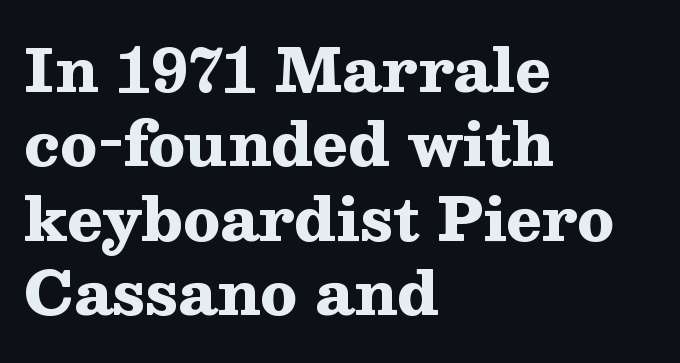
The image shows 59 px heavy, wide serif type, upright; set left-aligned, normal line spacing (1.26x), normal letter spacing, not underlined; medium stroke contrast and a medium x-height.
